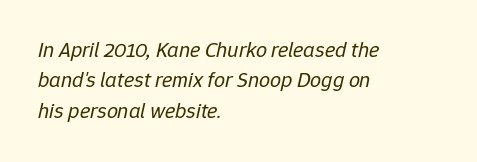
The image shows 22 px text type, italic (leaning right); set left-aligned, normal line spacing (1.38x), normal letter spacing, not underlined.
